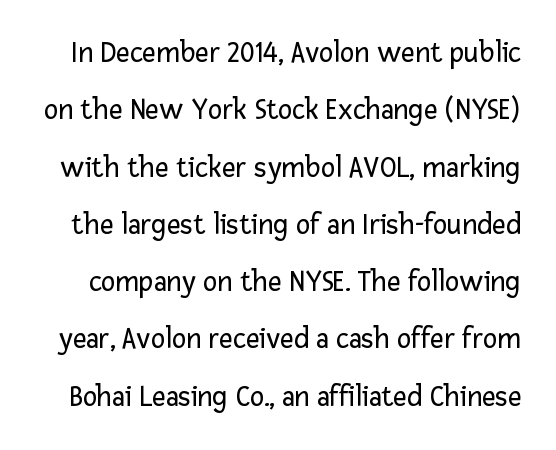
The image shows 30 px regular-weight sans-serif type, upright; set loose line spacing (1.91x), normal letter spacing, not underlined; low stroke contrast and a medium x-height.
